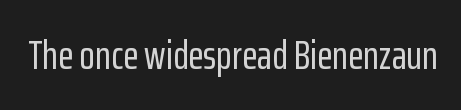
{"serif": "no", "italic": "no", "width": "condensed", "stroke_contrast": "low", "x_height": "medium", "monospaced": "no", "underline": "no", "letter_spacing": "normal", "letter_spacing_em": 0.0, "glyph_px": 40}
